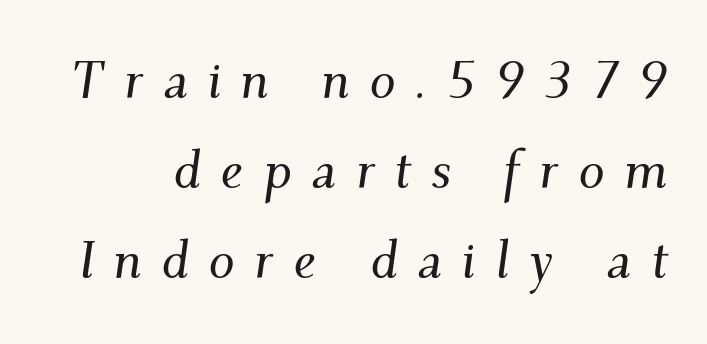
The image shows 52 px serif type, italic (leaning right); set line spacing 1.73x, unusually wide letter spacing (+0.38 em), not underlined; medium stroke contrast and a small x-height.
